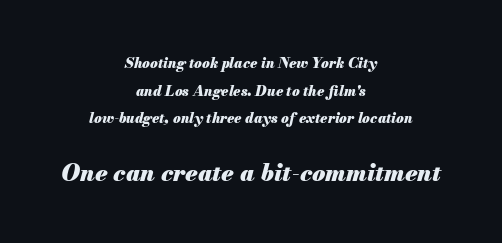
Weight check: bold — yes, fully. This sample uses plain, unmodified letter spacing. Glance below the letters and you will spot only blank space. Is the block centered? Yes — each line is placed symmetrically about the middle. Small over large — that's the arrangement of the two blocks here. These lines stand farther apart than default settings would place them.
